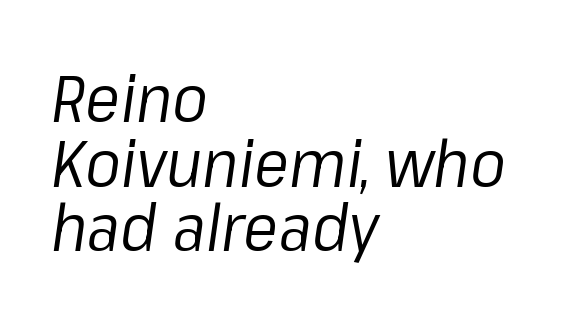
{"italic": "yes", "lean": "right", "slant_degrees": 8, "bold": "no", "weight": "regular", "width": "normal", "stroke_contrast": "low", "x_height": "medium", "monospaced": "no", "underline": "no", "align": "left", "line_spacing": "tight", "line_spacing_ratio": 0.98, "letter_spacing": "normal", "letter_spacing_em": 0.0, "glyph_px": 66}
